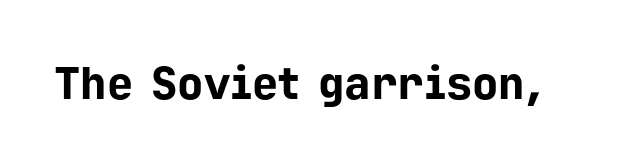
Q: Is the text bold? A: Yes.
Q: Is the text italic (slanted)? A: No, it is upright.
Q: Is the typeface a serif or a sans-serif typeface? A: Sans-serif.
Q: Is the text underlined? A: No.
Q: Is the spacing between letters normal or unusually wide? A: Normal.
Q: Width (condensed, normal, or wide)? A: Normal.
Q: Stroke contrast? A: Low.
Q: x-height? A: Medium.
Q: Monospaced? A: Yes.
